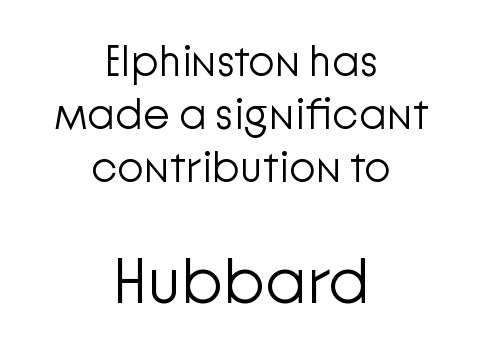
Q: Is the text bold? A: No.
Q: Is the text italic (slanted)? A: No, it is upright.
Q: Is the typeface a serif or a sans-serif typeface? A: Sans-serif.
Q: Is the text underlined? A: No.
Q: How is the paragraph aligned? A: Centered.
Q: Is the spacing between letters normal or unusually wide? A: Normal.
Q: Which block of text is set in a larger size, the first (top) or the second (bottom)? A: The second (bottom) one.
Q: Width (condensed, normal, or wide)? A: Normal.
Q: Stroke contrast? A: Low.
Q: x-height? A: Medium.
Q: Monospaced? A: No.
